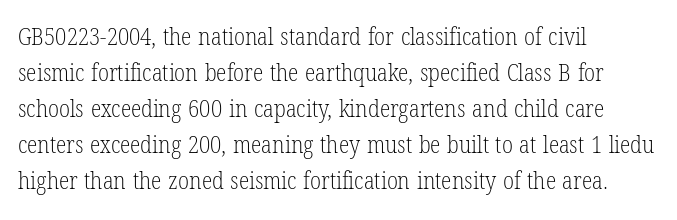
{"italic": "no", "bold": "no", "underline": "no", "align": "left", "line_spacing": "normal", "line_spacing_ratio": 1.5, "letter_spacing": "normal", "letter_spacing_em": 0.0, "glyph_px": 24}
